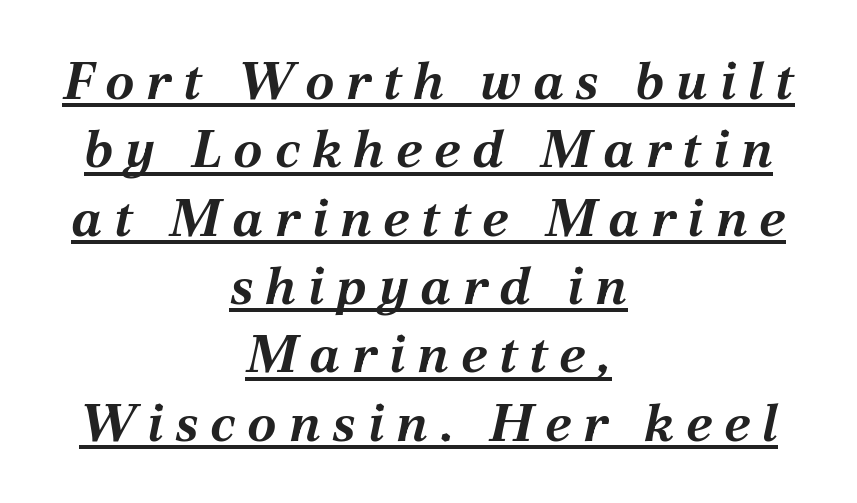
This is oblique type, the kind used for emphasis or titles. Reading down the block, each line starts at a different indent, mirrored at its end. Is this a fixed-width face? No — the glyphs have proportional, varying widths. Emphasis by weight is at full strength: bold. Quick note: interline space is typical.
